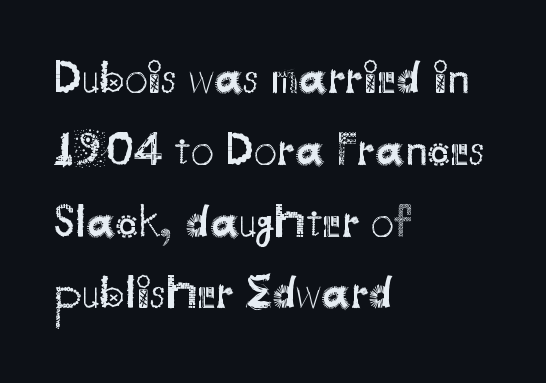
{"serif": "no", "italic": "no", "bold": "no", "weight": "regular", "width": "normal", "stroke_contrast": "medium", "x_height": "small", "monospaced": "no", "underline": "no", "align": "left", "line_spacing": "normal", "line_spacing_ratio": 1.56, "letter_spacing": "normal", "letter_spacing_em": 0.0, "glyph_px": 46}
